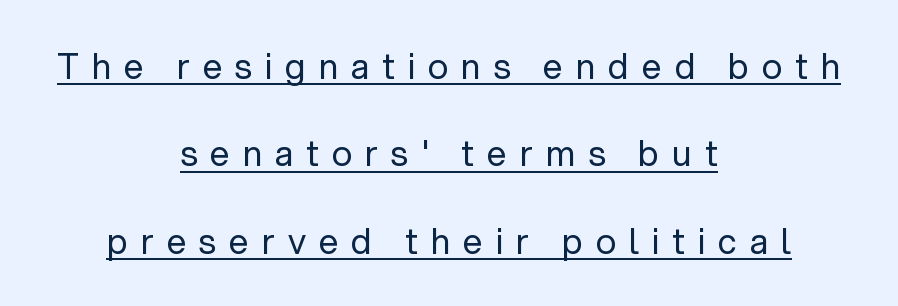
Here the glyphs are tracked loosely, breaking word shapes into spaced letters. The glyphs in this specimen are sans serif. These glyphs show unthickened strokes, regular width or finer. The space between consecutive lines is lavish. One-word summary of the alignment: center. The words here are underlined.
